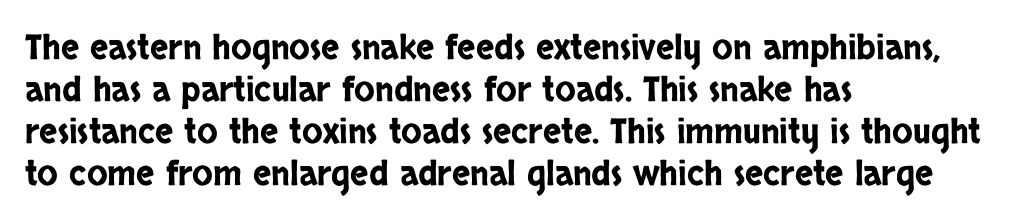
The designer went with a sans here, leaving each stem footless. The area under the type is left untouched. The letterforms sit shoulder to shoulder at normal distance. The paragraph shown leans on its left margin. Each letter keeps its own natural width here, so spacing adapts to shape. Unlike italic type, these characters show no tilt at all.
